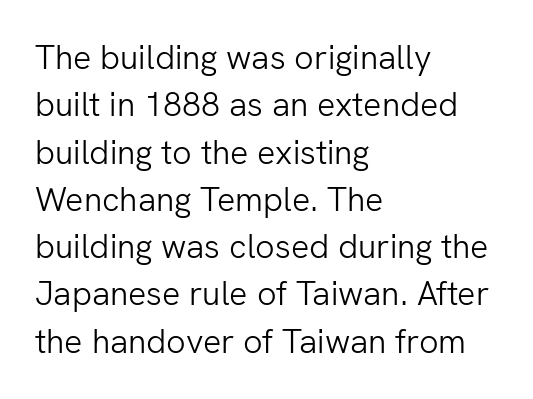
{"serif": "no", "italic": "no", "bold": "no", "weight": "light", "width": "normal", "stroke_contrast": "low", "x_height": "medium", "monospaced": "no", "underline": "no", "align": "left", "line_spacing": "normal", "line_spacing_ratio": 1.39, "letter_spacing": "normal", "letter_spacing_em": 0.0, "glyph_px": 34}
